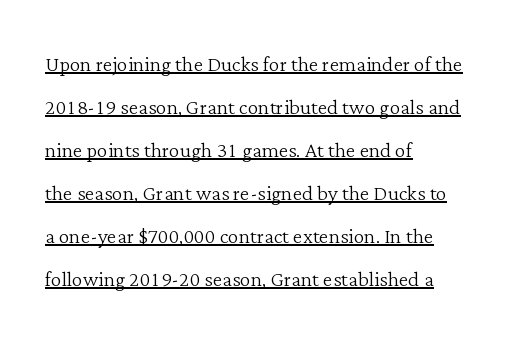
Q: Is the text bold? A: No.
Q: Is the text italic (slanted)? A: No, it is upright.
Q: Is the text underlined? A: Yes.
Q: How is the paragraph aligned? A: Left-aligned.
Q: Is the spacing between letters normal or unusually wide? A: Normal.
Q: Is the spacing between lines tight, normal or loose? A: Normal.
